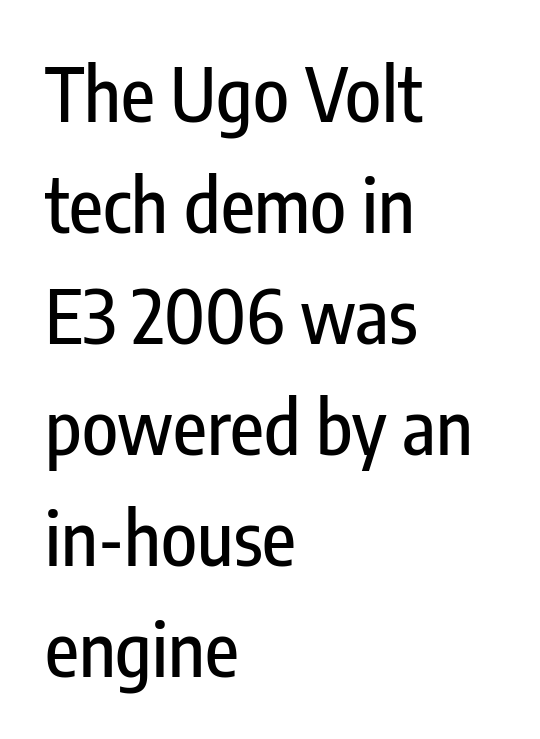
{"serif": "no", "italic": "no", "width": "condensed", "stroke_contrast": "low", "x_height": "medium", "monospaced": "no", "underline": "no", "align": "left", "line_spacing": "normal", "line_spacing_ratio": 1.5, "letter_spacing": "normal", "letter_spacing_em": 0.0, "glyph_px": 74}
